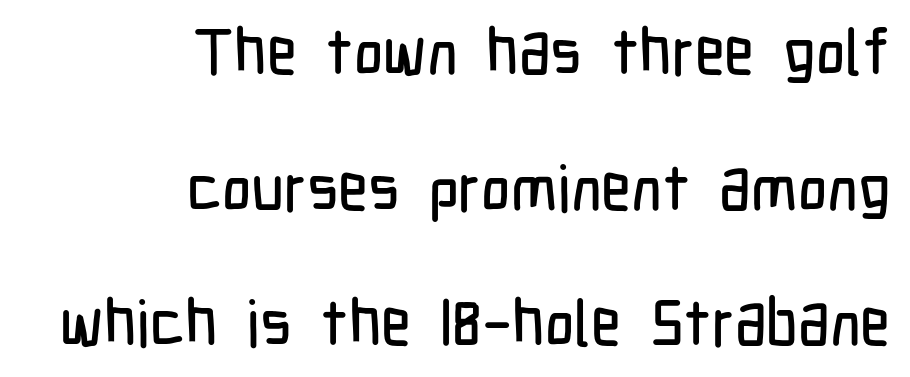
The lines are quadded right. The font family rendered here belongs to the sans-serif group. In terms of posture, this sample is upright. The leading is generous, giving the passage an open texture. Glance below the letters and you will spot only blank space.
